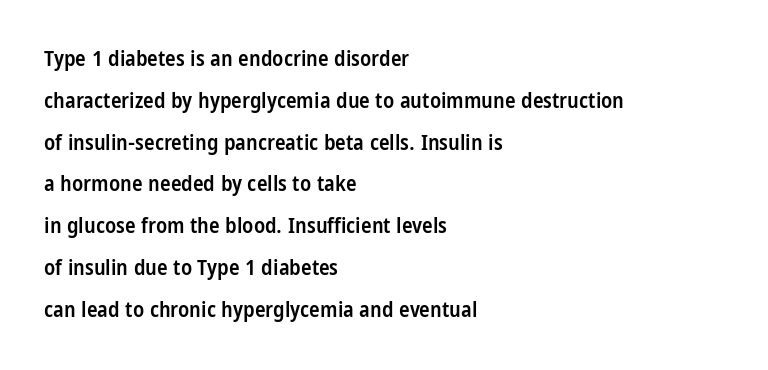
The image shows 22 px text type, upright; set left-aligned, loose line spacing (1.9x), normal letter spacing, not underlined.
